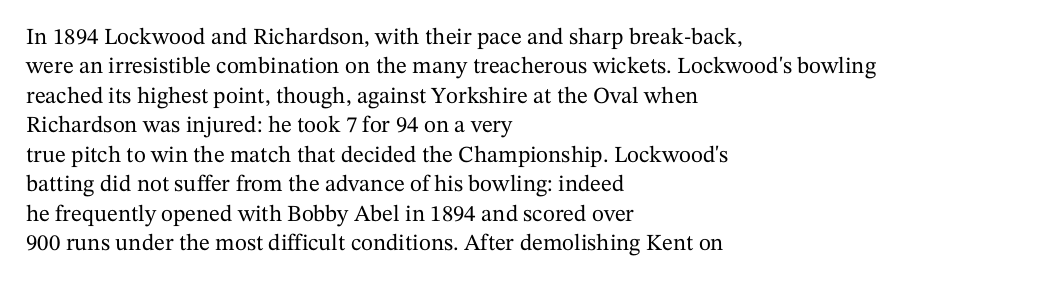
The image shows 23 px text type, upright; set left-aligned, normal line spacing (1.28x), normal letter spacing, not underlined.
